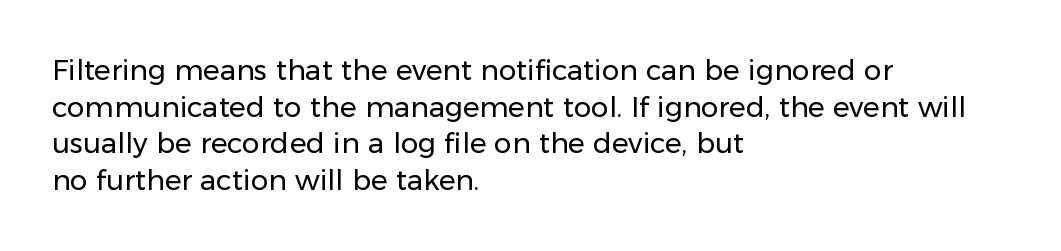
Q: Is the text bold? A: No.
Q: Is the text italic (slanted)? A: No, it is upright.
Q: Is the typeface a serif or a sans-serif typeface? A: Sans-serif.
Q: Is the text underlined? A: No.
Q: How is the paragraph aligned? A: Left-aligned.
Q: Is the spacing between letters normal or unusually wide? A: Normal.
Q: Is the spacing between lines tight, normal or loose? A: Normal.
Q: Width (condensed, normal, or wide)? A: Normal.
Q: Stroke contrast? A: Low.
Q: x-height? A: Medium.
Q: Monospaced? A: No.
